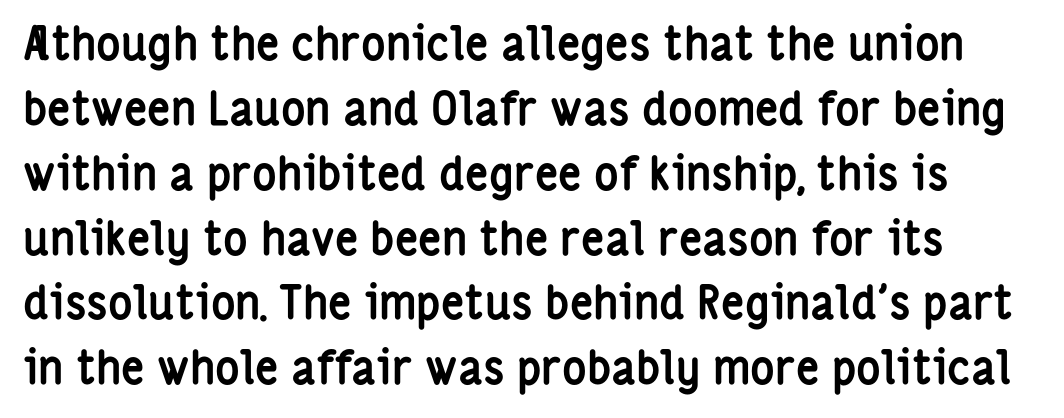
The image shows 46 px semibold, condensed sans-serif type, upright; set normal line spacing (1.41x), normal letter spacing, not underlined; low stroke contrast and a medium x-height.
